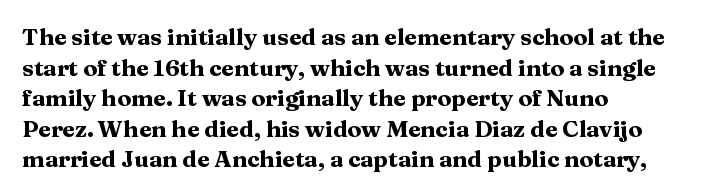
Q: Is the text bold? A: Yes.
Q: Is the text italic (slanted)? A: No, it is upright.
Q: Is the text underlined? A: No.
Q: How is the paragraph aligned? A: Left-aligned.
Q: Is the spacing between letters normal or unusually wide? A: Normal.
Q: Is the spacing between lines tight, normal or loose? A: Normal.
